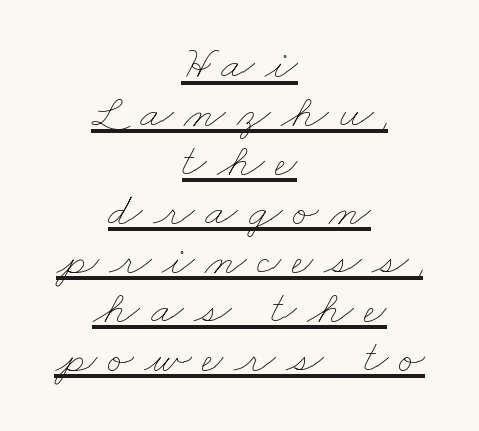
The letterforms sit at book weight or below. The line texture is sparse and dotted thanks to wide tracking. Think of a printed novel: that variable character pitch is what you see here. Compared with undecorated copy, this sample adds a rule below the words.
